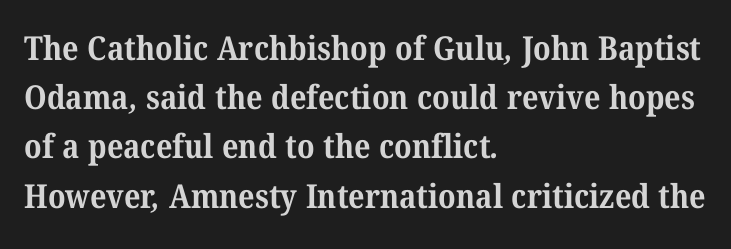
{"serif": "yes", "bold": "yes", "weight": "bold", "width": "normal", "stroke_contrast": "medium", "x_height": "medium", "monospaced": "no", "underline": "no", "align": "left", "line_spacing": "normal", "line_spacing_ratio": 1.49, "letter_spacing": "normal", "letter_spacing_em": 0.0, "glyph_px": 33}
